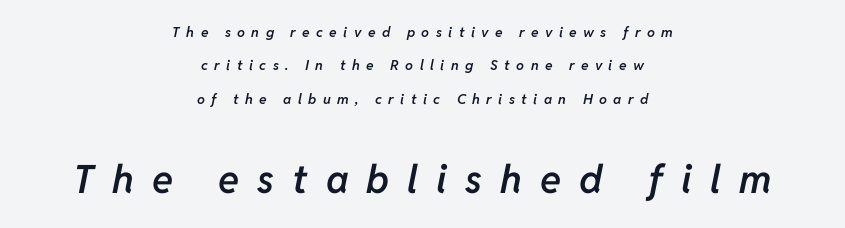
{"italic": "yes", "lean": "right", "slant_degrees": 11, "bold": "semi", "weight": "semibold", "width": "normal", "stroke_contrast": "low", "x_height": "medium", "monospaced": "no", "underline": "no", "align": "center", "line_spacing": "loose", "line_spacing_ratio": 2.38, "letter_spacing": "wide", "letter_spacing_em": 0.46, "larger_block": "second", "size_ratio": 2.79, "glyph_px": 39}
